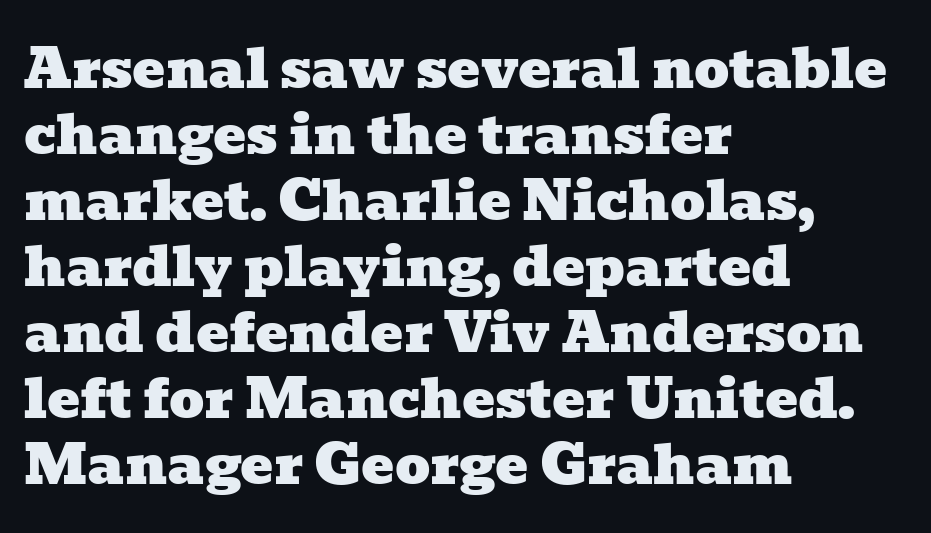
{"serif": "yes", "width": "wide", "stroke_contrast": "low", "x_height": "medium", "monospaced": "no", "underline": "no", "align": "left", "line_spacing_ratio": 1.2, "letter_spacing": "normal", "letter_spacing_em": 0.0, "glyph_px": 55}
